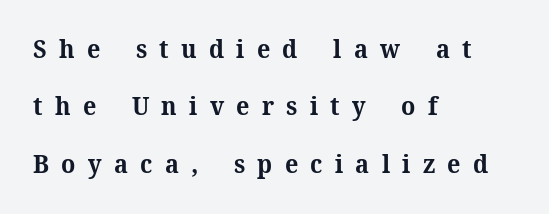
Q: Is the text bold? A: Yes.
Q: Is the text italic (slanted)? A: No, it is upright.
Q: Is the text underlined? A: No.
Q: How is the paragraph aligned? A: Left-aligned.
Q: Is the spacing between letters normal or unusually wide? A: Unusually wide.
Q: Is the spacing between lines tight, normal or loose? A: Loose.
